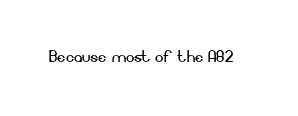
The image shows 21 px text type, upright; set normal letter spacing, not underlined.
